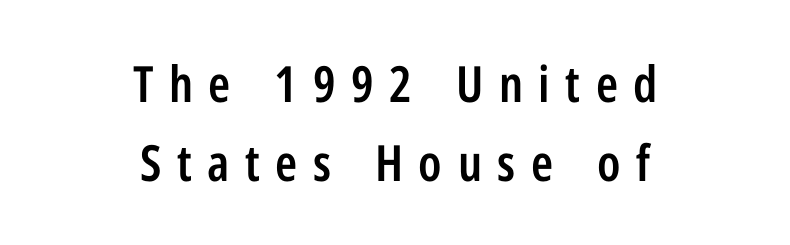
The image shows 50 px semibold, condensed sans-serif type, upright; set centered, normal line spacing (1.59x), unusually wide letter spacing (+0.31 em), not underlined; low stroke contrast and a medium x-height.
